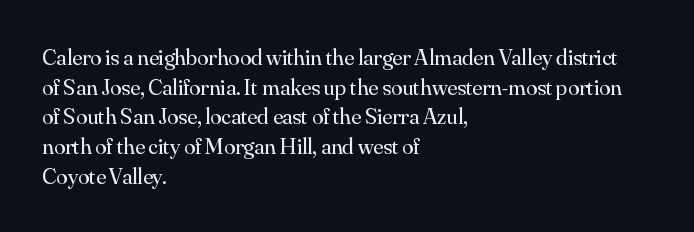
Q: Is the text bold? A: No.
Q: Is the text italic (slanted)? A: No, it is upright.
Q: Is the text underlined? A: No.
Q: How is the paragraph aligned? A: Left-aligned.
Q: Is the spacing between letters normal or unusually wide? A: Normal.
Q: Is the spacing between lines tight, normal or loose? A: Normal.
